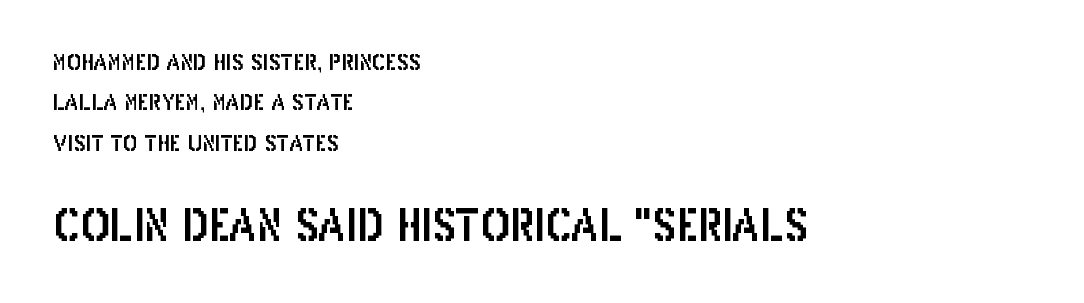
{"serif": "no", "italic": "no", "width": "condensed", "stroke_contrast": "low", "x_height": "large", "monospaced": "no", "underline": "no", "align": "left", "line_spacing_ratio": 1.83, "letter_spacing": "normal", "letter_spacing_em": 0.0, "larger_block": "second", "size_ratio": 1.95, "glyph_px": 43}
